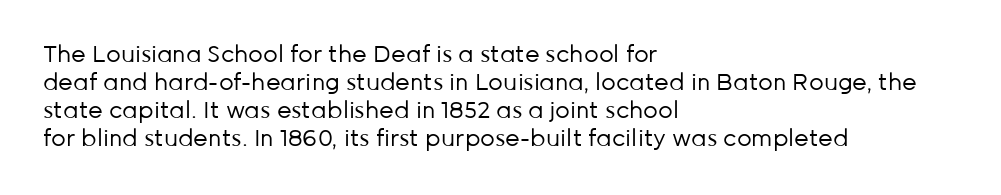
Every stem runs plumb, perpendicular to the baseline. Layout note: lines flush left. Decoration check: the copy has no underline. Short note: letters normally spaced.
